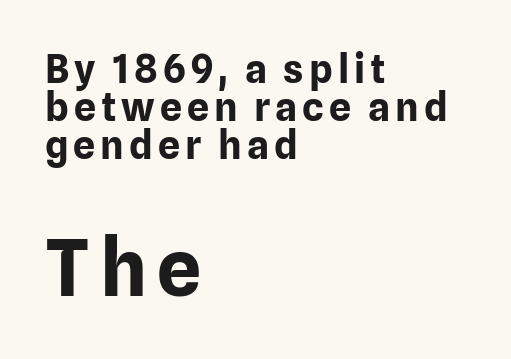
The image shows 78 px bold sans-serif type, upright; set left-aligned, tight line spacing (0.97x), not underlined; the second (bottom) block is 2.0x larger; low stroke contrast and a medium x-height.
